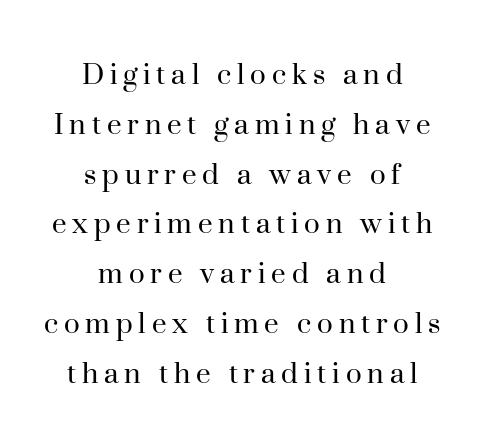
Visually the block forms a symmetrical silhouette, jagged on both flanks. The line-height multiplier appears to be the usual default. The typesetting does not lean heavy: it is not bold. Just letters on the line, the space beneath them empty.
